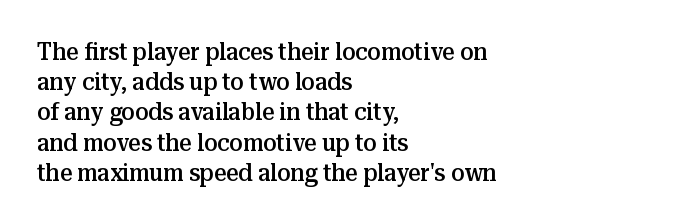
These lines are set flush left with a ragged right edge. Reading down the column, the eye jumps a familiar distance to each next line. The face used here is a semibold: visibly heavier than regular, lighter than bold. The specimen omits any rule beneath the text block's lines. Spacing between characters is what you'd get straight out of the box.
